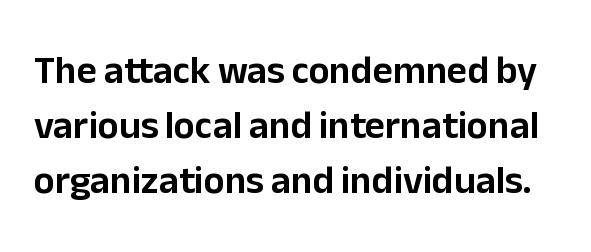
{"serif": "no", "italic": "no", "width": "normal", "stroke_contrast": "low", "x_height": "medium", "monospaced": "no", "underline": "no", "line_spacing": "normal", "line_spacing_ratio": 1.41, "letter_spacing": "normal", "letter_spacing_em": 0.0, "glyph_px": 39}
